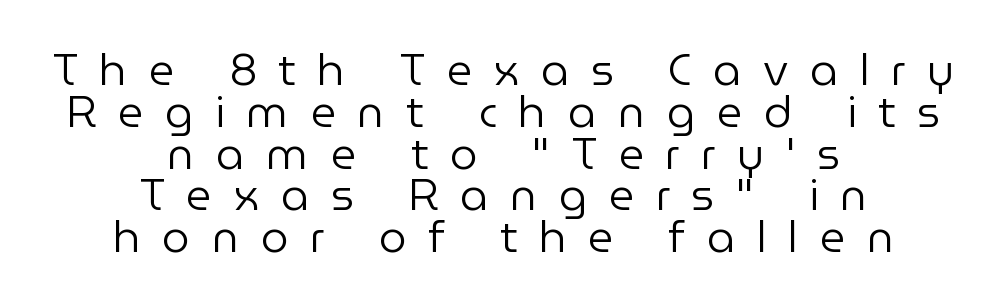
The image shows 44 px regular-weight sans-serif type, upright; set centered, tight line spacing (0.95x), unusually wide letter spacing (+0.49 em), not underlined; low stroke contrast and a medium x-height.
